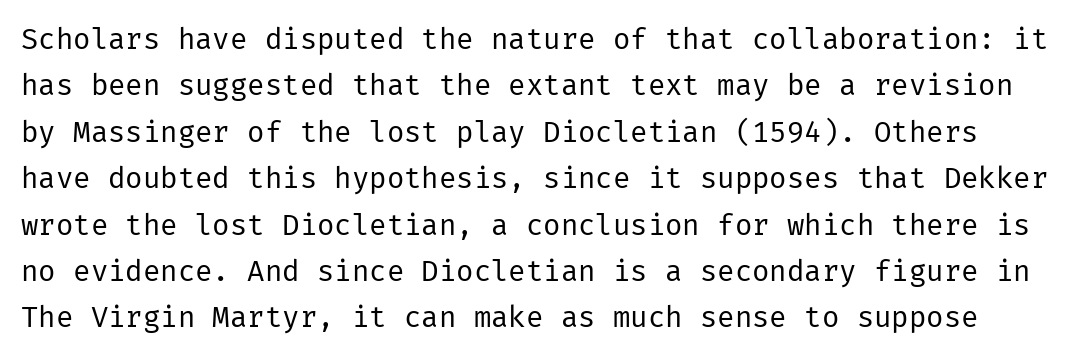
In terms of posture, this sample is upright. The font is comparable to plain body text, perhaps lighter. Words appear dense and cohesive because spacing is normal. Leading: standard. The foot of each line stays bare and open. The typeface chosen for these lines omits serifs.
